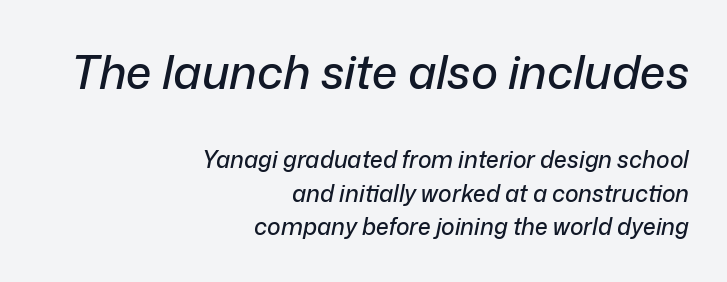
The image shows 46 px text type, italic (leaning right); set right-aligned, normal line spacing (1.46x), normal letter spacing, not underlined; the first (top) block is 2.0x larger; low stroke contrast and a medium x-height.
